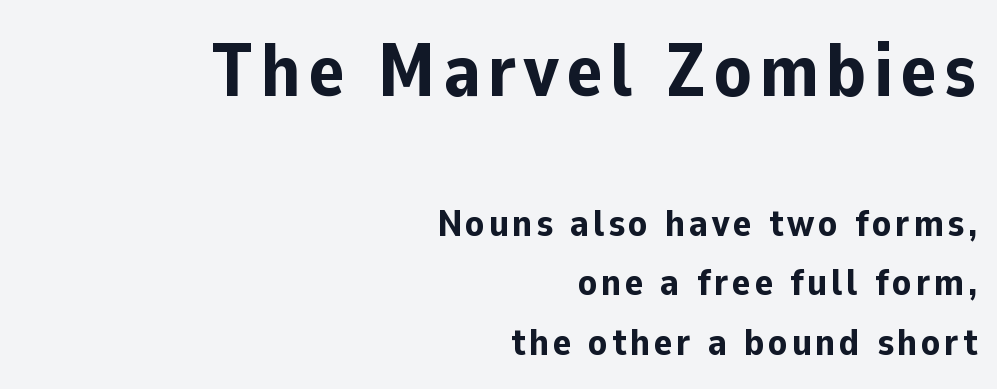
Q: Is the text bold? A: Yes.
Q: Is the text italic (slanted)? A: No, it is upright.
Q: Is the typeface a serif or a sans-serif typeface? A: Sans-serif.
Q: Is the text underlined? A: No.
Q: How is the paragraph aligned? A: Right-aligned.
Q: Is the spacing between lines tight, normal or loose? A: Normal.
Q: Which block of text is set in a larger size, the first (top) or the second (bottom)? A: The first (top) one.
Q: Width (condensed, normal, or wide)? A: Normal.
Q: Stroke contrast? A: Low.
Q: x-height? A: Medium.
Q: Monospaced? A: No.
